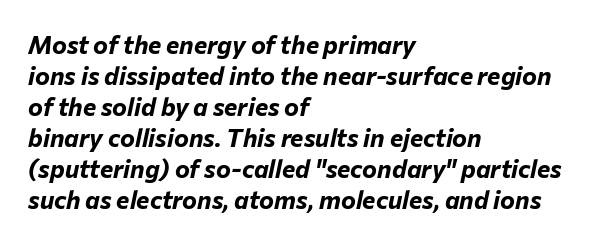
Q: Is the text bold? A: Yes.
Q: Is the text italic (slanted)? A: Yes, it leans right by about 12 degrees.
Q: Is the text underlined? A: No.
Q: How is the paragraph aligned? A: Left-aligned.
Q: Is the spacing between letters normal or unusually wide? A: Normal.
